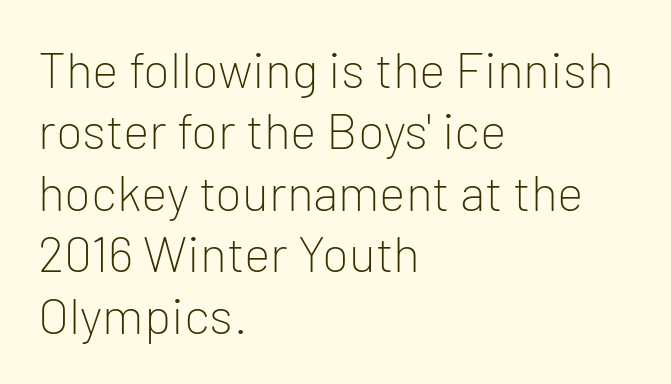
{"serif": "no", "italic": "no", "bold": "no", "weight": "light", "width": "normal", "stroke_contrast": "low", "x_height": "medium", "monospaced": "no", "underline": "no", "align": "left", "line_spacing_ratio": 1.23, "letter_spacing": "normal", "letter_spacing_em": 0.0, "glyph_px": 50}
